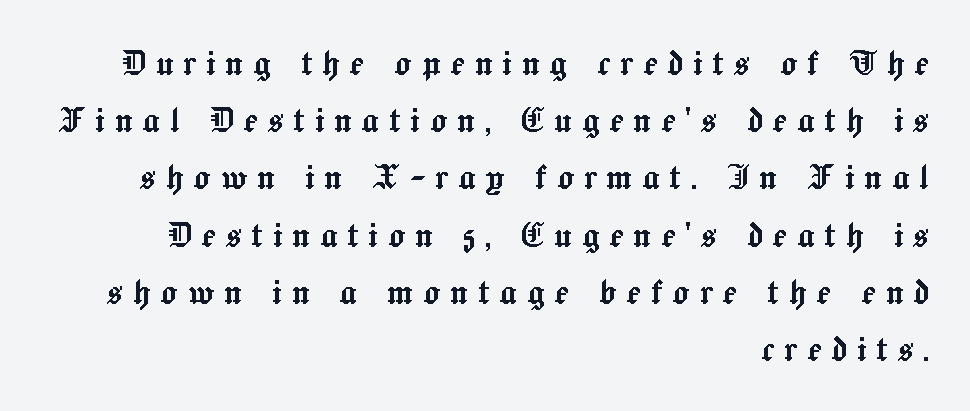
The image shows 43 px text type, upright; set right-aligned, normal line spacing (1.33x), unusually wide letter spacing (+0.22 em), not underlined; a medium x-height.
